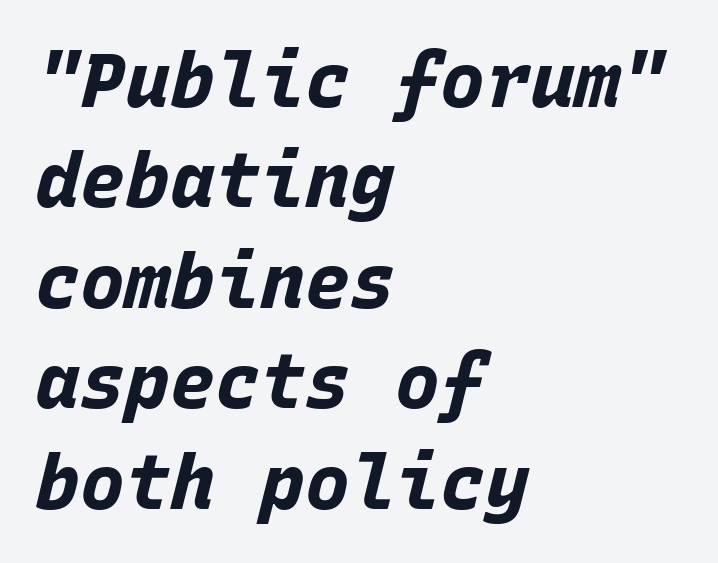
Q: Is the text bold? A: Yes.
Q: Is the text italic (slanted)? A: Yes, it leans right by about 15 degrees.
Q: Is the text underlined? A: No.
Q: How is the paragraph aligned? A: Left-aligned.
Q: Is the spacing between letters normal or unusually wide? A: Normal.
Q: Is the spacing between lines tight, normal or loose? A: Normal.
Q: Width (condensed, normal, or wide)? A: Normal.
Q: Stroke contrast? A: Low.
Q: x-height? A: Large.
Q: Monospaced? A: Yes.
